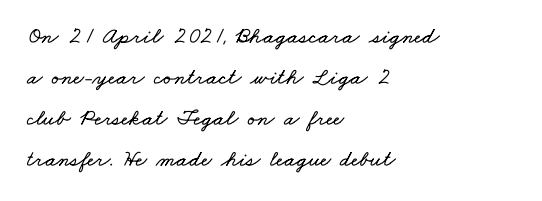
The image shows 23 px text type; set left-aligned, line spacing 1.78x, normal letter spacing, not underlined.
